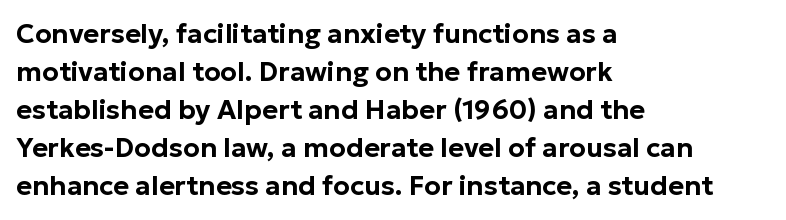
{"italic": "no", "underline": "no", "align": "left", "line_spacing": "normal", "line_spacing_ratio": 1.41, "letter_spacing": "normal", "letter_spacing_em": 0.0, "glyph_px": 27}
